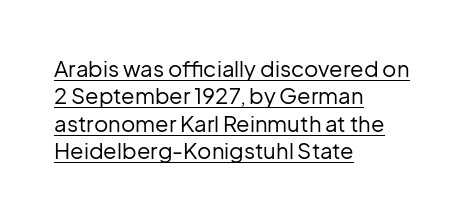
The image shows 22 px text type, upright; set left-aligned, normal line spacing (1.25x), normal letter spacing, underlined.
